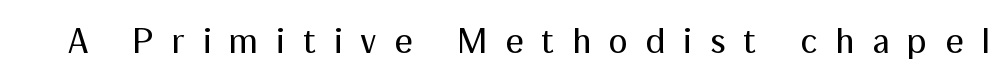
{"serif": "no", "italic": "no", "bold": "no", "weight": "regular", "width": "normal", "stroke_contrast": "medium", "x_height": "medium", "monospaced": "no", "underline": "no", "letter_spacing": "wide", "letter_spacing_em": 0.49, "glyph_px": 36}
